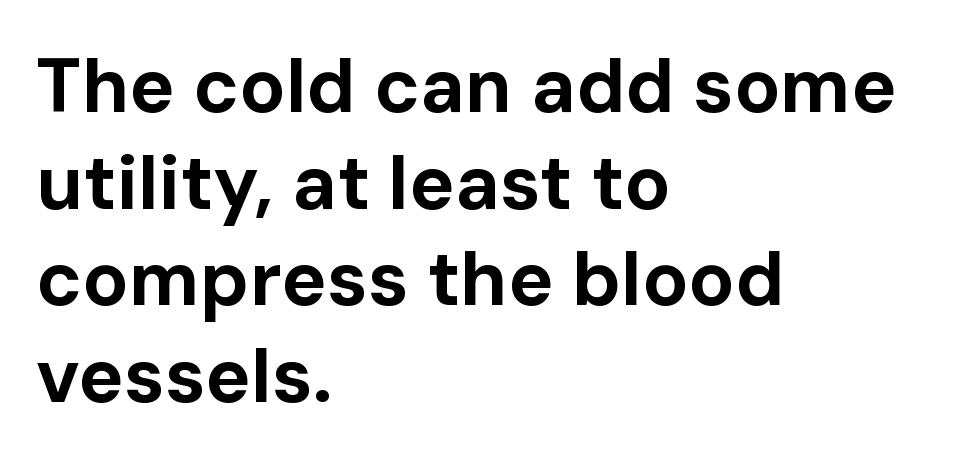
The type is set solid horizontally, with unmodified tracking. The typeface chosen for these lines omits serifs. Compared with an ordinary text face, these strokes are far heavier — a full bold. What's the leading like? Ordinary, nothing unusual.
